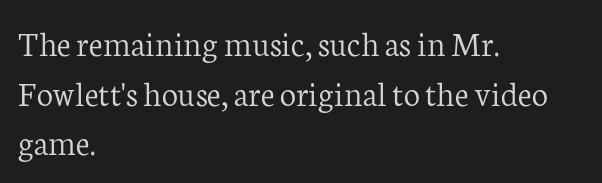
Looks like regular typesetting: each glyph gets only the width it needs. Leftover space on each line is placed entirely after the last word. The specimen reads as upright at a glance. Standard letterfit; no display-style spreading of the glyphs. The space directly below the letters is spotless. Font category for this specimen: serif.
